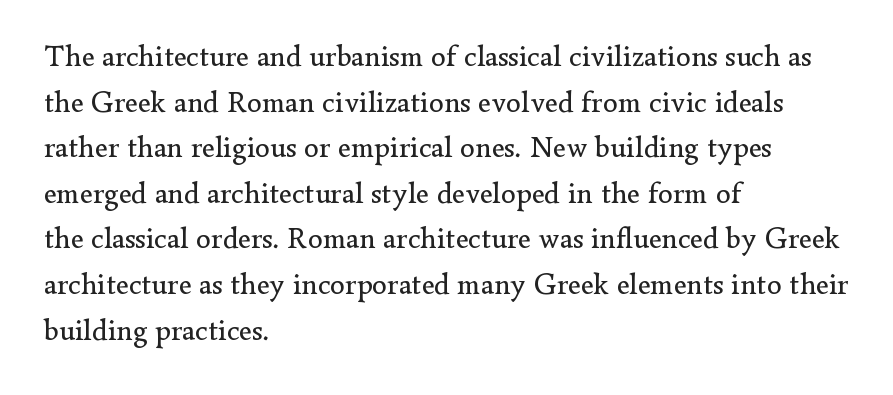
In terms of letterspacing, this is plain default setting. Stems and bowls with no extra thickness — not bold. Regarding serifs, this sample has them. If you measured baseline to baseline, you'd find a middling distance. In terms of posture, this sample is upright.
